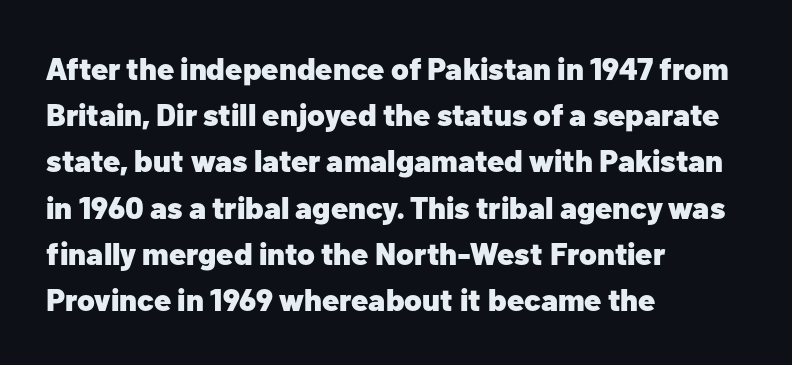
The image shows 31 px heavy sans-serif type, upright; set left-aligned, normal line spacing (1.49x), normal letter spacing, not underlined; low stroke contrast and a medium x-height.
